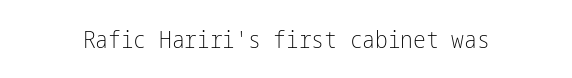
Q: Is the text bold? A: No.
Q: Is the text italic (slanted)? A: No, it is upright.
Q: Is the text underlined? A: No.
Q: Is the spacing between letters normal or unusually wide? A: Normal.
